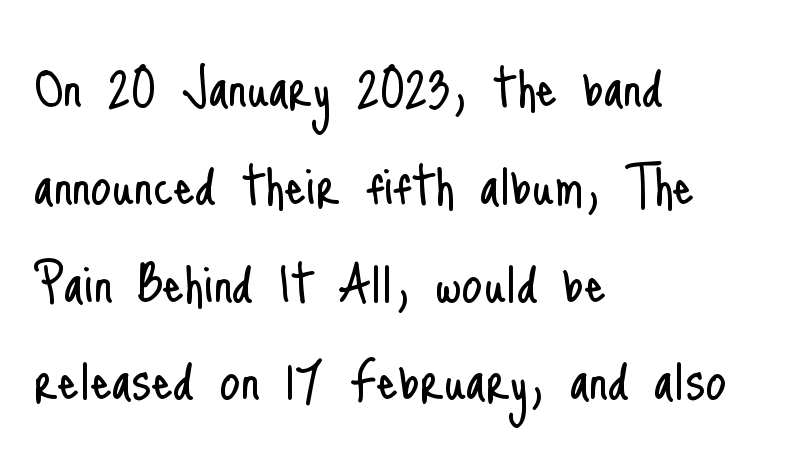
Q: Is the text bold? A: No.
Q: Is the text italic (slanted)? A: No, it is upright.
Q: Is the typeface a serif or a sans-serif typeface? A: Sans-serif.
Q: Is the text underlined? A: No.
Q: How is the paragraph aligned? A: Left-aligned.
Q: Is the spacing between letters normal or unusually wide? A: Normal.
Q: Is the spacing between lines tight, normal or loose? A: Normal.
Q: Width (condensed, normal, or wide)? A: Condensed.
Q: Stroke contrast? A: Low.
Q: x-height? A: Small.
Q: Monospaced? A: No.
